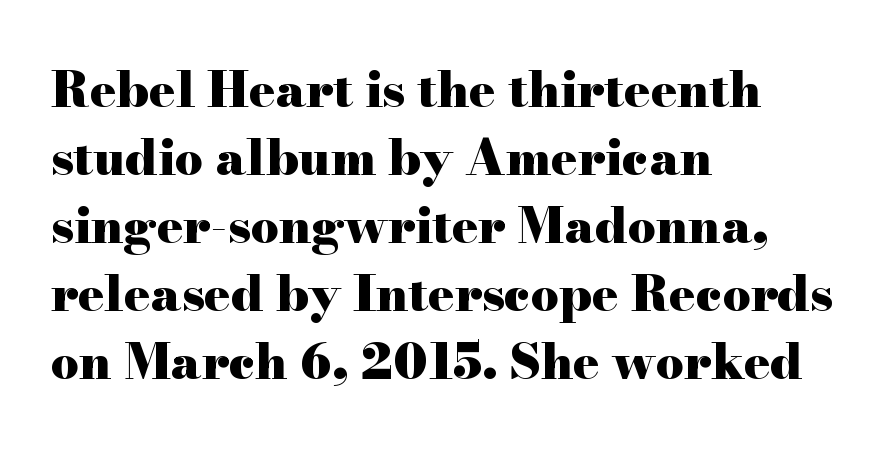
{"serif": "yes", "italic": "no", "bold": "yes", "weight": "heavy", "width": "wide", "stroke_contrast": "high", "x_height": "small", "monospaced": "no", "underline": "no", "align": "left", "line_spacing": "normal", "line_spacing_ratio": 1.39, "letter_spacing": "normal", "letter_spacing_em": 0.0, "glyph_px": 49}
